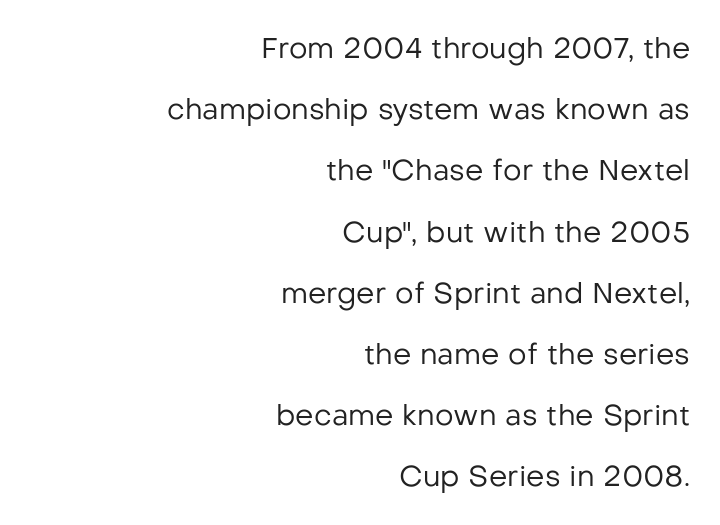
{"serif": "no", "italic": "no", "bold": "no", "weight": "regular", "width": "normal", "stroke_contrast": "low", "x_height": "medium", "monospaced": "no", "underline": "no", "align": "right", "line_spacing": "loose", "line_spacing_ratio": 2.11, "letter_spacing": "normal", "letter_spacing_em": 0.0, "glyph_px": 29}
